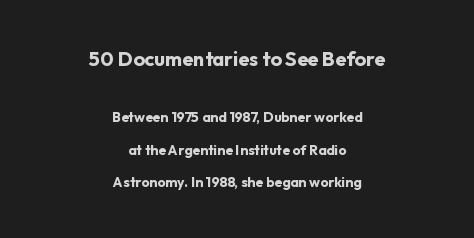
The font is running at its bold setting. The passage shown has conventional tracking throughout. Plain, unruled lines of type. Tall strokes in this sample are plumb rather than angled. Short and long lines alike share a common midpoint. If you measured baseline to baseline, you'd find a long distance.
